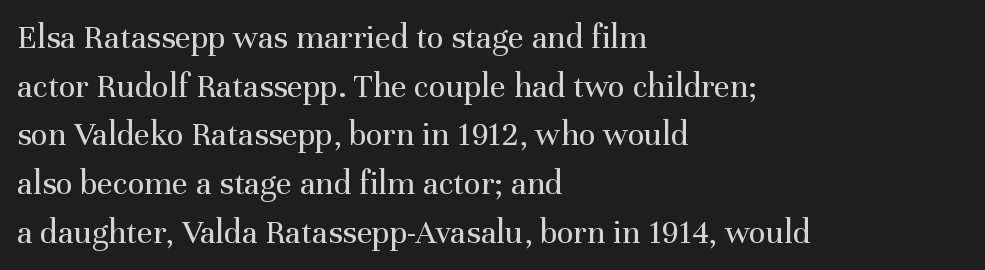
Q: Is the text bold? A: No.
Q: Is the text italic (slanted)? A: No, it is upright.
Q: Is the typeface a serif or a sans-serif typeface? A: Serif.
Q: Is the text underlined? A: No.
Q: How is the paragraph aligned? A: Left-aligned.
Q: Is the spacing between letters normal or unusually wide? A: Normal.
Q: Is the spacing between lines tight, normal or loose? A: Normal.
Q: Width (condensed, normal, or wide)? A: Normal.
Q: Stroke contrast? A: Medium.
Q: x-height? A: Medium.
Q: Monospaced? A: No.
